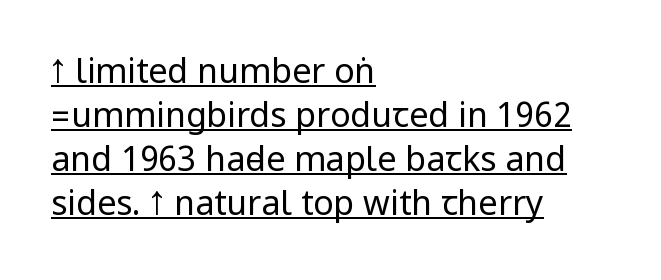
The image shows 34 px regular-weight, condensed sans-serif type, upright; set left-aligned, normal line spacing (1.29x), normal letter spacing, underlined; low stroke contrast.
